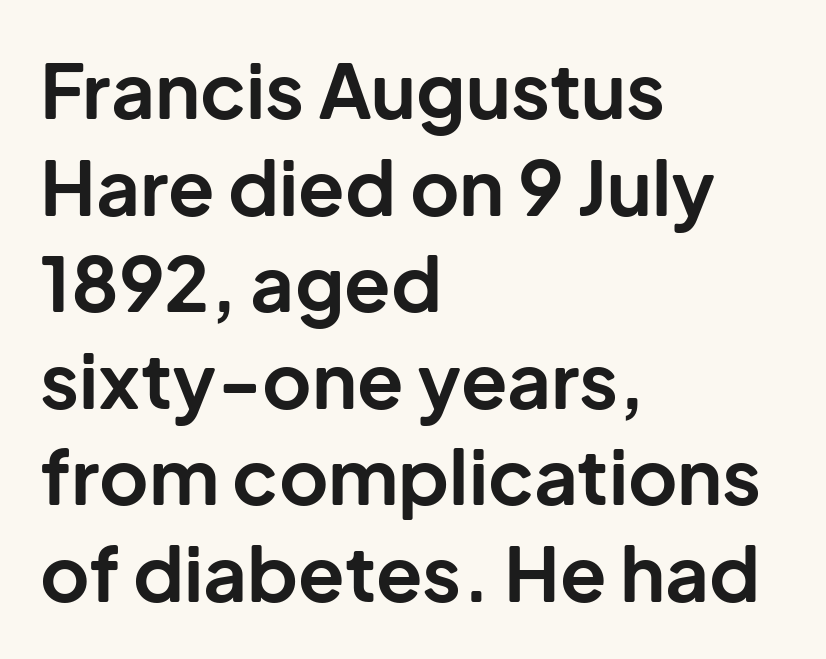
The image shows 76 px bold sans-serif type, upright; set left-aligned, normal line spacing (1.27x), normal letter spacing, not underlined; low stroke contrast and a medium x-height.
